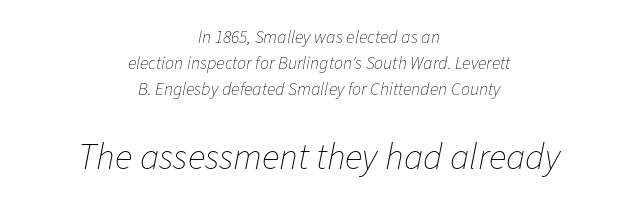
Q: Is the text bold? A: No.
Q: Is the text italic (slanted)? A: Yes, it leans right by about 11 degrees.
Q: Is the text underlined? A: No.
Q: How is the paragraph aligned? A: Centered.
Q: Is the spacing between letters normal or unusually wide? A: Normal.
Q: Is the spacing between lines tight, normal or loose? A: Normal.
Q: Which block of text is set in a larger size, the first (top) or the second (bottom)? A: The second (bottom) one.
Q: Width (condensed, normal, or wide)? A: Normal.
Q: Stroke contrast? A: Low.
Q: x-height? A: Medium.
Q: Monospaced? A: No.
